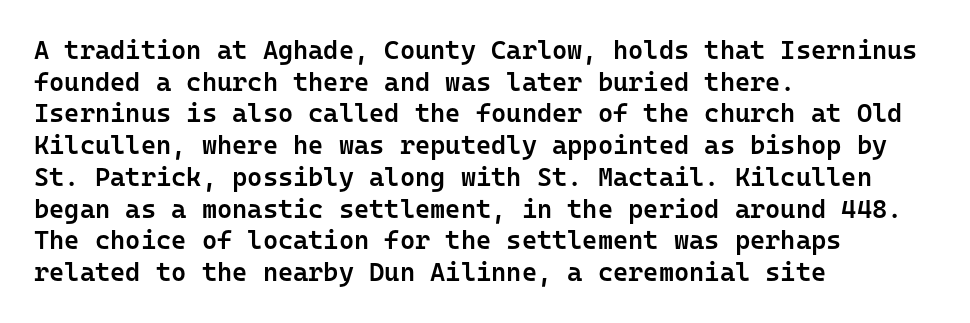
Q: Is the text bold? A: Semi-bold.
Q: Is the text italic (slanted)? A: No, it is upright.
Q: Is the text underlined? A: No.
Q: How is the paragraph aligned? A: Left-aligned.
Q: Is the spacing between letters normal or unusually wide? A: Normal.
